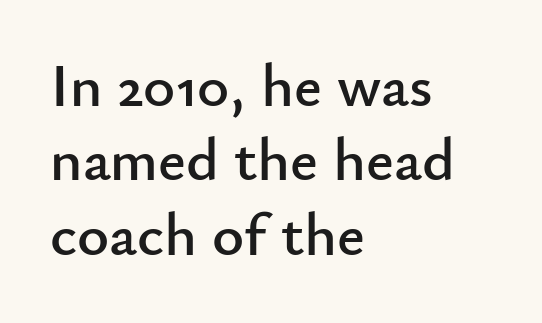
{"serif": "no", "italic": "no", "width": "normal", "stroke_contrast": "low", "x_height": "small", "monospaced": "no", "underline": "no", "align": "left", "line_spacing_ratio": 1.22, "letter_spacing": "normal", "letter_spacing_em": 0.0, "glyph_px": 61}
